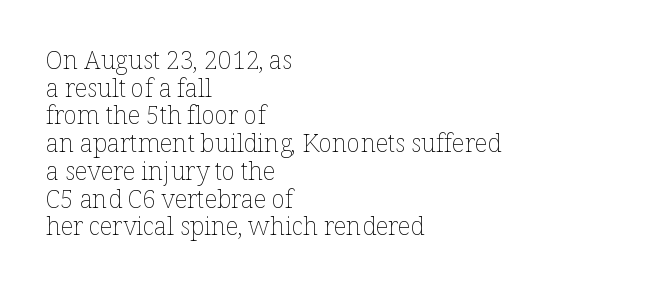
Is there any slant? The stems are plumb. Is the letter spacing exaggerated? No — it looks like the ordinary default. Each new line begins almost immediately beneath the previous one. These lines stack with their left ends in a neat column. Clear beneath every line of the passage. Bold? No — there's no thickening of the strokes.
